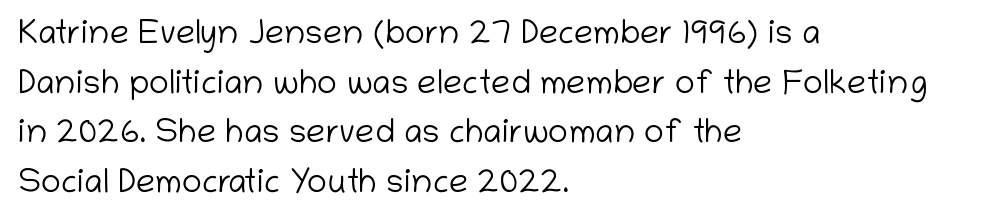
Q: Is the text bold? A: No.
Q: Is the text italic (slanted)? A: No, it is upright.
Q: Is the typeface a serif or a sans-serif typeface? A: Sans-serif.
Q: Is the text underlined? A: No.
Q: How is the paragraph aligned? A: Left-aligned.
Q: Is the spacing between letters normal or unusually wide? A: Normal.
Q: Is the spacing between lines tight, normal or loose? A: Normal.
Q: Width (condensed, normal, or wide)? A: Normal.
Q: Stroke contrast? A: Low.
Q: x-height? A: Medium.
Q: Monospaced? A: No.
